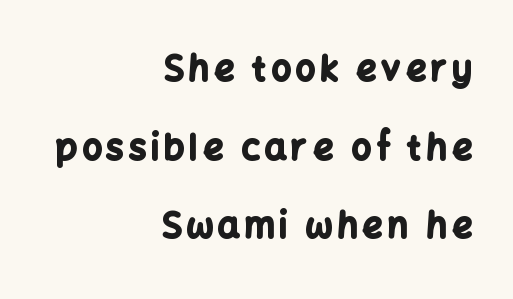
{"serif": "no", "italic": "no", "bold": "yes", "weight": "bold", "width": "normal", "stroke_contrast": "low", "x_height": "medium", "monospaced": "no", "underline": "no", "align": "right", "line_spacing": "loose", "line_spacing_ratio": 2.25, "glyph_px": 35}
